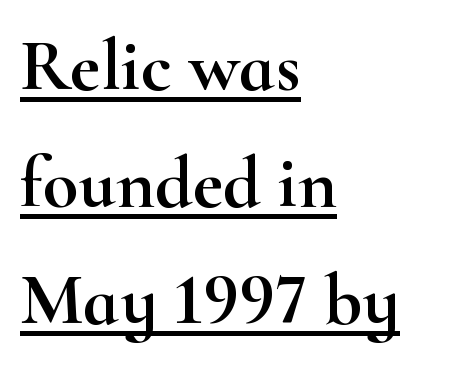
{"serif": "yes", "italic": "no", "width": "wide", "stroke_contrast": "high", "x_height": "small", "monospaced": "no", "underline": "yes", "align": "left", "line_spacing": "normal", "line_spacing_ratio": 1.58, "letter_spacing": "normal", "letter_spacing_em": 0.0, "glyph_px": 74}
